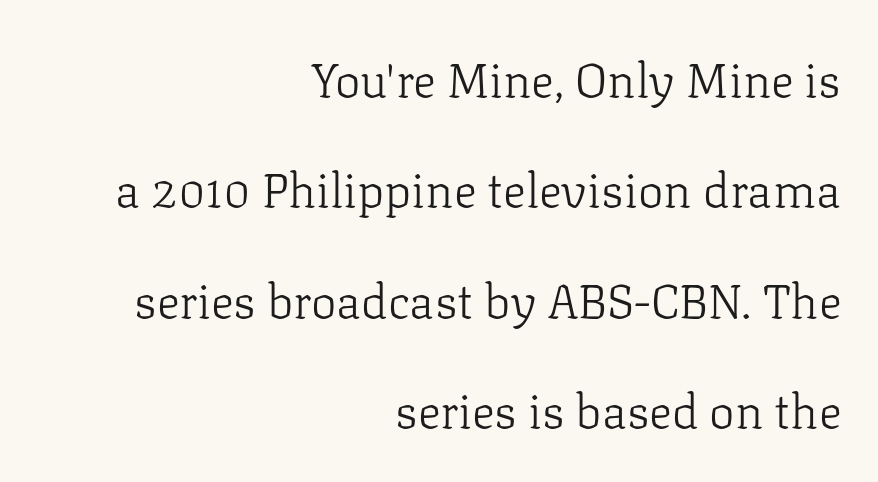
The image shows 48 px light serif type, upright; set right-aligned, loose line spacing (2.3x), normal letter spacing, not underlined; low stroke contrast and a medium x-height.
